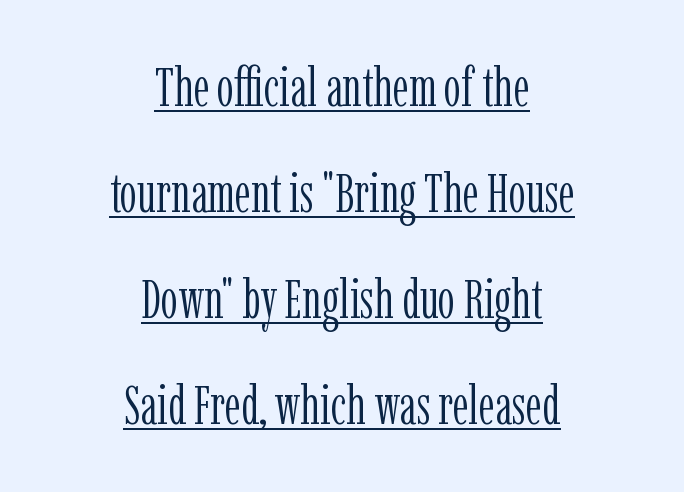
The image shows 54 px light, condensed serif type, upright; set centered, loose line spacing (1.96x), normal letter spacing, underlined; low stroke contrast and a medium x-height.
